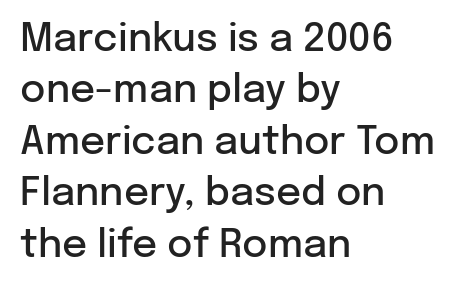
Every stem runs plumb, perpendicular to the baseline. A typesetter would call this proportional, since set widths differ per character. The text block is weighted toward the left margin, trailing off unevenly rightward. The rendering uses a semibold face; strokes are thickened but not to full bold.
